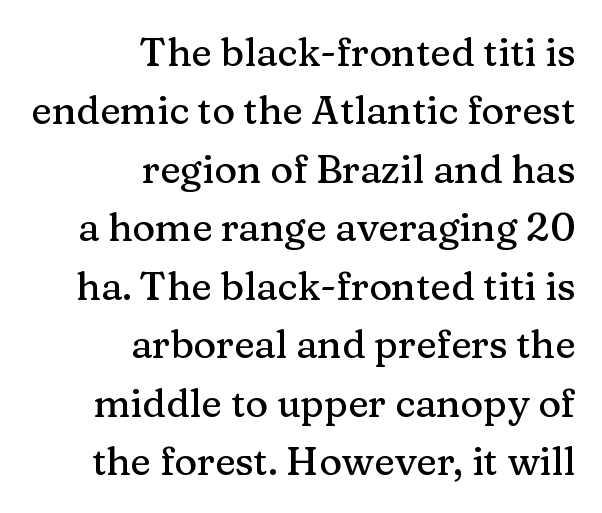
The image shows 39 px serif type, upright; set right-aligned, normal line spacing (1.5x), normal letter spacing, not underlined; medium stroke contrast and a medium x-height.
